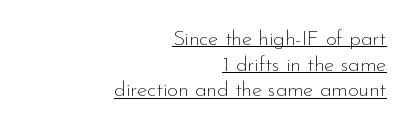
Q: Is the text bold? A: No.
Q: Is the text italic (slanted)? A: No, it is upright.
Q: Is the text underlined? A: Yes.
Q: How is the paragraph aligned? A: Right-aligned.
Q: Is the spacing between letters normal or unusually wide? A: Normal.
